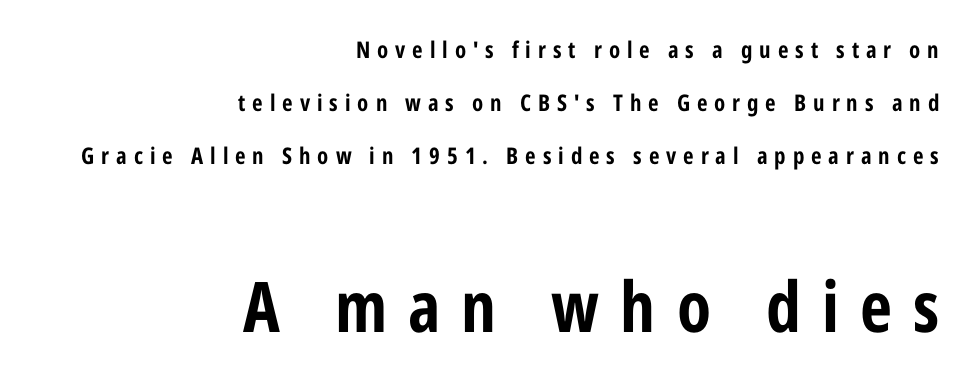
The image shows 70 px bold, condensed sans-serif type, upright; set right-aligned, loose line spacing (2.3x), unusually wide letter spacing (+0.3 em), not underlined; the second (bottom) block is 3.04x larger; low stroke contrast and a medium x-height.
